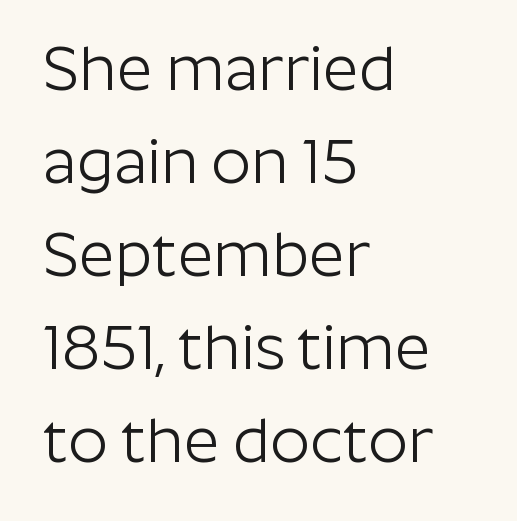
Q: Is the text bold? A: No.
Q: Is the text italic (slanted)? A: No, it is upright.
Q: Is the typeface a serif or a sans-serif typeface? A: Sans-serif.
Q: Is the text underlined? A: No.
Q: How is the paragraph aligned? A: Left-aligned.
Q: Is the spacing between letters normal or unusually wide? A: Normal.
Q: Is the spacing between lines tight, normal or loose? A: Normal.
Q: Width (condensed, normal, or wide)? A: Normal.
Q: Stroke contrast? A: Low.
Q: x-height? A: Medium.
Q: Monospaced? A: No.
